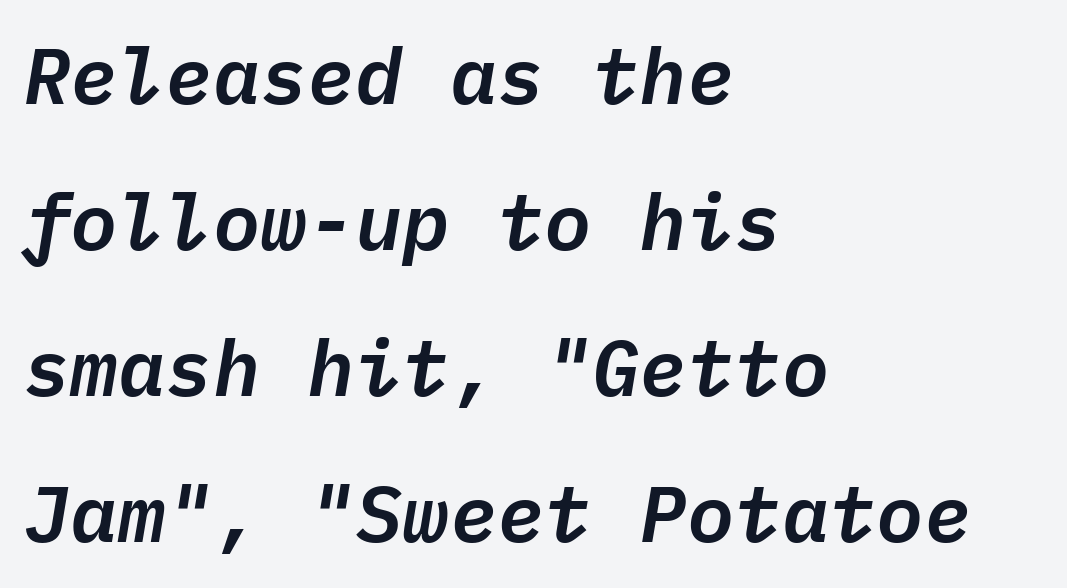
Q: Is the text italic (slanted)? A: Yes, it leans right by about 9 degrees.
Q: Is the text underlined? A: No.
Q: How is the paragraph aligned? A: Left-aligned.
Q: Is the spacing between letters normal or unusually wide? A: Normal.
Q: Width (condensed, normal, or wide)? A: Normal.
Q: Stroke contrast? A: Low.
Q: x-height? A: Medium.
Q: Monospaced? A: Yes.
